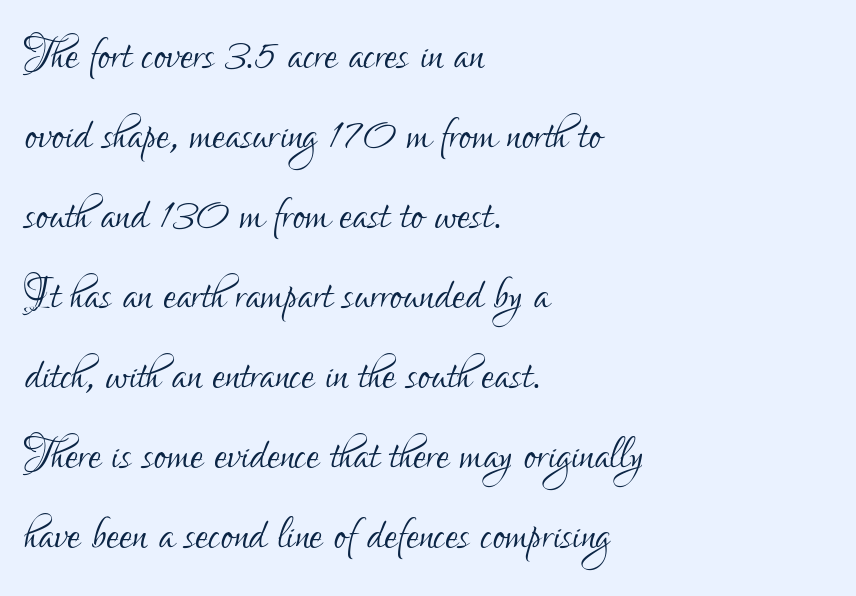
The image shows 58 px light, condensed sans-serif type; set left-aligned, normal line spacing (1.38x), normal letter spacing, not underlined; low stroke contrast and a small x-height.
